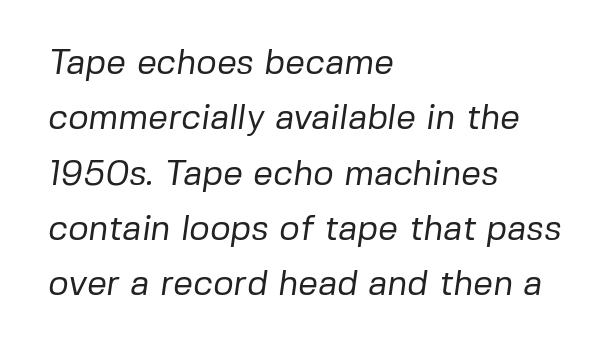
Q: Is the text bold? A: No.
Q: Is the typeface a serif or a sans-serif typeface? A: Sans-serif.
Q: Is the text underlined? A: No.
Q: How is the paragraph aligned? A: Left-aligned.
Q: Is the spacing between letters normal or unusually wide? A: Normal.
Q: Is the spacing between lines tight, normal or loose? A: Normal.
Q: Width (condensed, normal, or wide)? A: Normal.
Q: Stroke contrast? A: Low.
Q: x-height? A: Medium.
Q: Monospaced? A: No.
